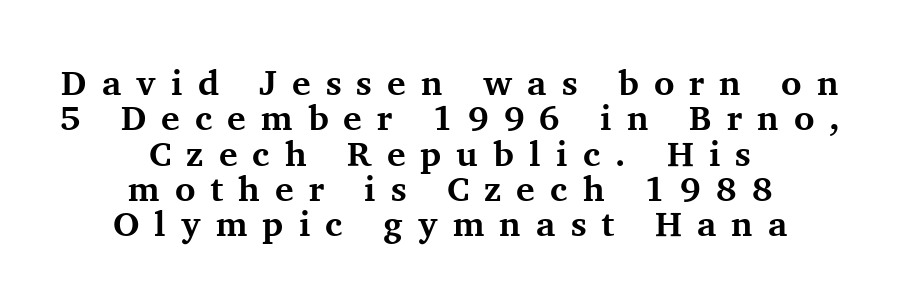
Letterform terminals end in serifs throughout the passage. A typesetter would mark this as roman, not italic. This sample has the flowing, uneven cadence of proportional lettering. Words appear elongated and porous because spacing is wide.
